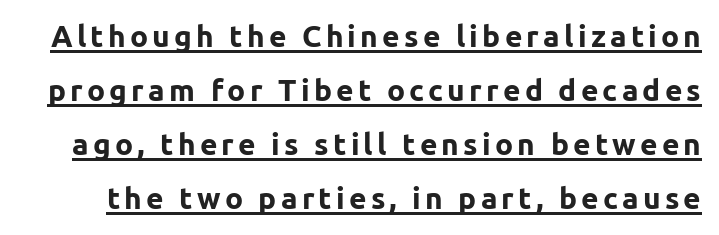
Characters remain perfectly vertical along every line. What weight is shown? A full bold with thick strokes. Here the designer chose a conventional face with non-uniform glyph widths. The face used here is a sans, in the tradition of grotesques and geometrics.
